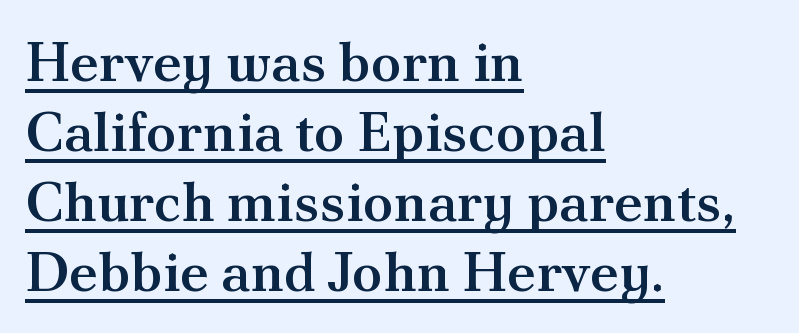
{"serif": "yes", "italic": "no", "bold": "semi", "weight": "semibold", "width": "normal", "stroke_contrast": "medium", "x_height": "small", "monospaced": "no", "underline": "yes", "align": "left", "line_spacing": "normal", "line_spacing_ratio": 1.25, "letter_spacing": "normal", "letter_spacing_em": 0.0, "glyph_px": 56}
